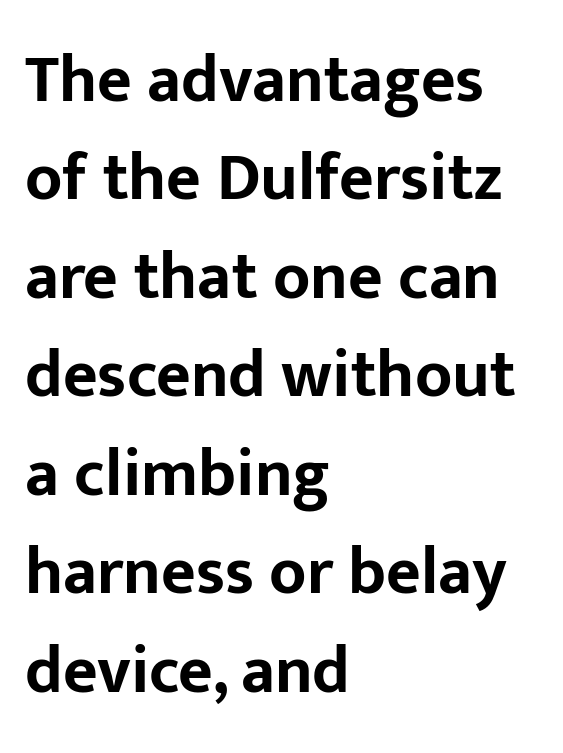
Notice how the passage keeps a crisp vertical edge on the left only. This sample uses an upright cut, with every glyph sitting square on the baseline. How are the letters spaced? Ordinarily, with no added tracking. Descenders hang freely into open space. Are there feet on the stems? There aren't — it's a sans.
